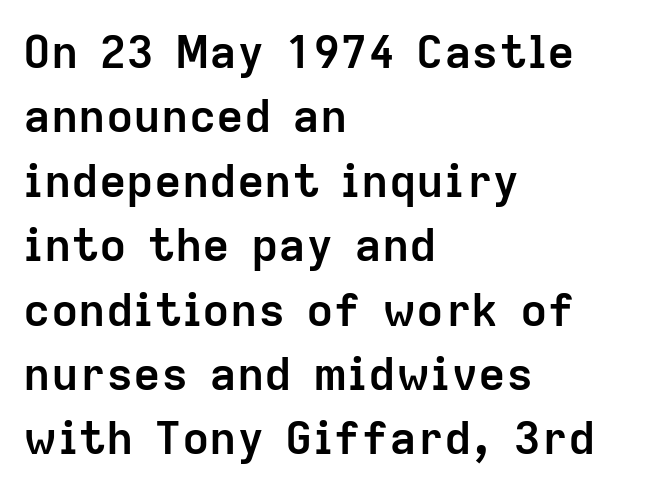
A roman cut, with each character standing at attention. The face used here is proportionally spaced, like ordinary book or web type. Each line starts at the same left margin while the right side varies. Compared with typical paragraphs, the rows here are spaced about the same. The type family on display is of the sans-serif kind. Observe the ordinary spacing: letters are neighbours, not strangers.
